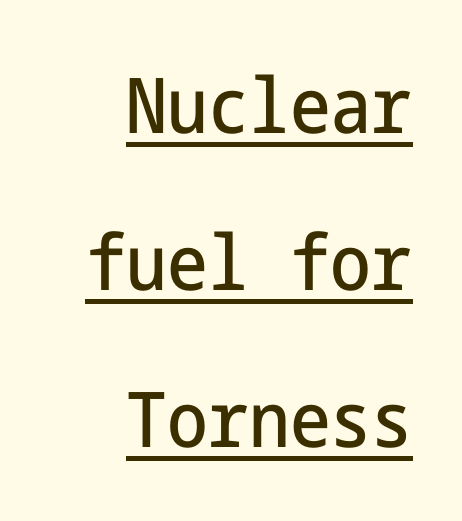
Q: Is the text italic (slanted)? A: No, it is upright.
Q: Is the typeface a serif or a sans-serif typeface? A: Sans-serif.
Q: Is the text underlined? A: Yes.
Q: How is the paragraph aligned? A: Right-aligned.
Q: Is the spacing between letters normal or unusually wide? A: Normal.
Q: Is the spacing between lines tight, normal or loose? A: Loose.
Q: Width (condensed, normal, or wide)? A: Condensed.
Q: Stroke contrast? A: Low.
Q: x-height? A: Medium.
